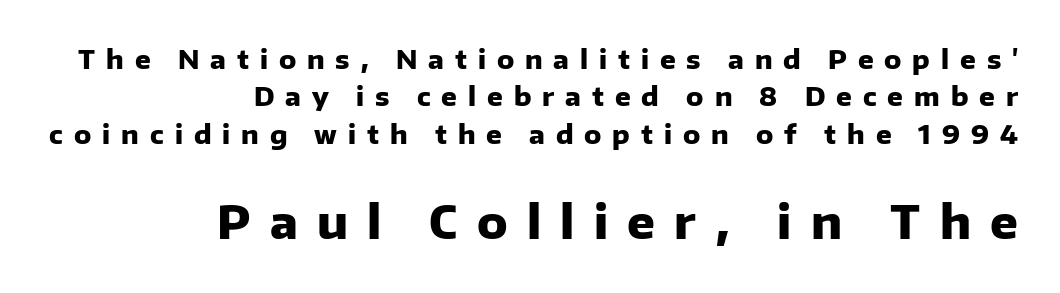
{"serif": "no", "italic": "no", "bold": "yes", "weight": "heavy", "width": "normal", "stroke_contrast": "low", "x_height": "medium", "monospaced": "no", "underline": "no", "align": "right", "line_spacing": "normal", "line_spacing_ratio": 1.44, "letter_spacing": "wide", "letter_spacing_em": 0.42, "larger_block": "second", "size_ratio": 1.77, "glyph_px": 46}
